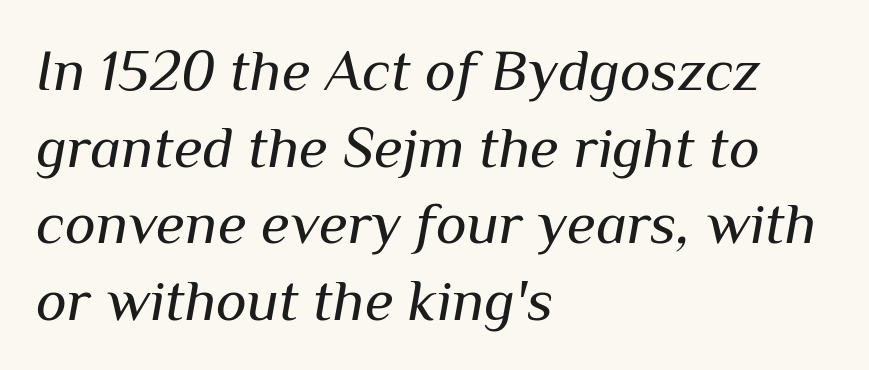
{"italic": "yes", "lean": "right", "slant_degrees": 10, "bold": "no", "weight": "regular", "width": "normal", "stroke_contrast": "medium", "x_height": "medium", "monospaced": "no", "underline": "no", "align": "left", "line_spacing": "normal", "line_spacing_ratio": 1.3, "letter_spacing": "normal", "letter_spacing_em": 0.0, "glyph_px": 59}
